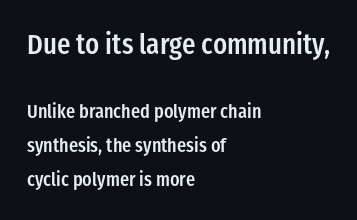
Q: Is the text bold? A: Semi-bold.
Q: Is the text italic (slanted)? A: No, it is upright.
Q: Is the typeface a serif or a sans-serif typeface? A: Sans-serif.
Q: Is the text underlined? A: No.
Q: How is the paragraph aligned? A: Left-aligned.
Q: Is the spacing between letters normal or unusually wide? A: Normal.
Q: Which block of text is set in a larger size, the first (top) or the second (bottom)? A: The first (top) one.
Q: Width (condensed, normal, or wide)? A: Condensed.
Q: Stroke contrast? A: Low.
Q: x-height? A: Medium.
Q: Monospaced? A: No.
